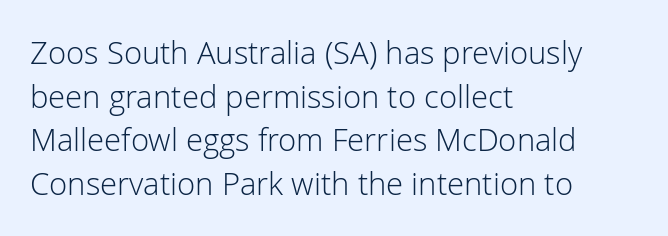
{"serif": "no", "italic": "no", "bold": "no", "weight": "light", "width": "normal", "stroke_contrast": "low", "x_height": "medium", "monospaced": "no", "underline": "no", "align": "left", "line_spacing": "normal", "line_spacing_ratio": 1.41, "letter_spacing": "normal", "letter_spacing_em": 0.0, "glyph_px": 31}
